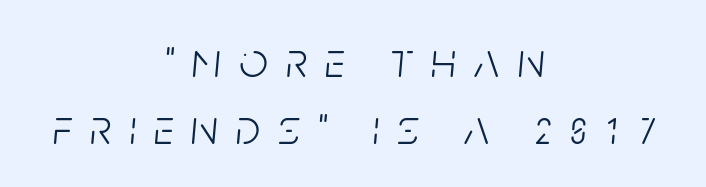
Q: Is the text bold? A: No.
Q: Is the text italic (slanted)? A: Yes, it leans right by about 5 degrees.
Q: Is the text underlined? A: No.
Q: How is the paragraph aligned? A: Centered.
Q: Is the spacing between letters normal or unusually wide? A: Unusually wide.
Q: Is the spacing between lines tight, normal or loose? A: Normal.
Q: Width (condensed, normal, or wide)? A: Condensed.
Q: Stroke contrast? A: Low.
Q: x-height? A: Large.
Q: Monospaced? A: No.
